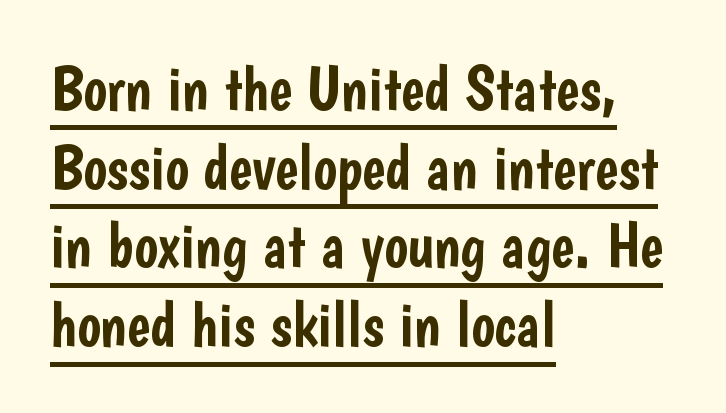
Q: Is the text italic (slanted)? A: No, it is upright.
Q: Is the typeface a serif or a sans-serif typeface? A: Sans-serif.
Q: Is the text underlined? A: Yes.
Q: How is the paragraph aligned? A: Left-aligned.
Q: Is the spacing between letters normal or unusually wide? A: Normal.
Q: Is the spacing between lines tight, normal or loose? A: Normal.
Q: Width (condensed, normal, or wide)? A: Condensed.
Q: Stroke contrast? A: Low.
Q: x-height? A: Medium.
Q: Monospaced? A: No.
